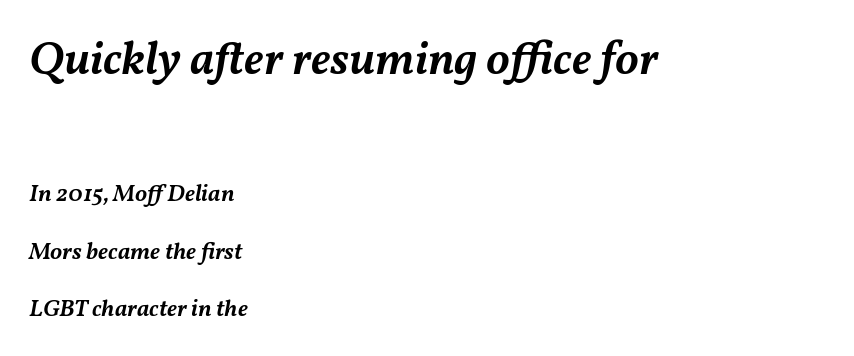
{"italic": "yes", "lean": "right", "slant_degrees": 11, "bold": "semi", "weight": "semibold", "width": "normal", "stroke_contrast": "medium", "x_height": "medium", "monospaced": "no", "underline": "no", "align": "left", "line_spacing": "loose", "line_spacing_ratio": 2.38, "letter_spacing": "normal", "letter_spacing_em": 0.0, "larger_block": "first", "size_ratio": 1.96, "glyph_px": 47}
